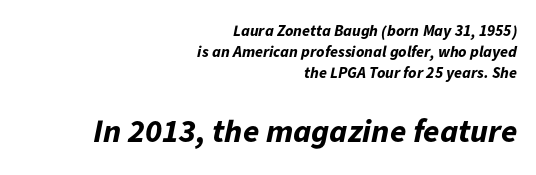
{"italic": "yes", "lean": "right", "slant_degrees": 11, "bold": "yes", "weight": "bold", "width": "normal", "stroke_contrast": "low", "x_height": "medium", "monospaced": "no", "underline": "no", "align": "right", "line_spacing": "normal", "line_spacing_ratio": 1.3, "letter_spacing": "normal", "letter_spacing_em": 0.0, "larger_block": "second", "size_ratio": 2.06, "glyph_px": 33}
